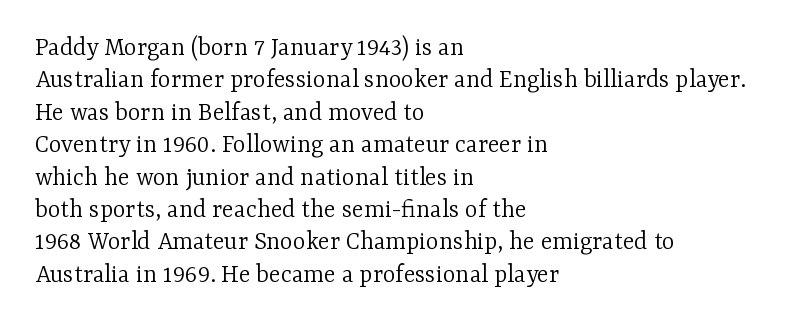
{"italic": "no", "bold": "no", "underline": "no", "align": "left", "line_spacing_ratio": 1.2, "letter_spacing": "normal", "letter_spacing_em": 0.0, "glyph_px": 27}
